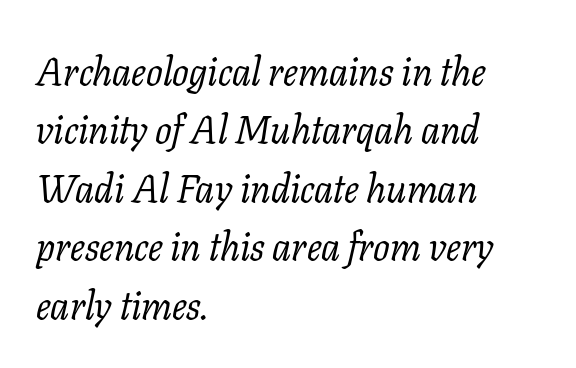
The image shows 39 px regular-weight serif type, italic (leaning right); set left-aligned, normal line spacing (1.5x), normal letter spacing, not underlined; low stroke contrast and a medium x-height.
